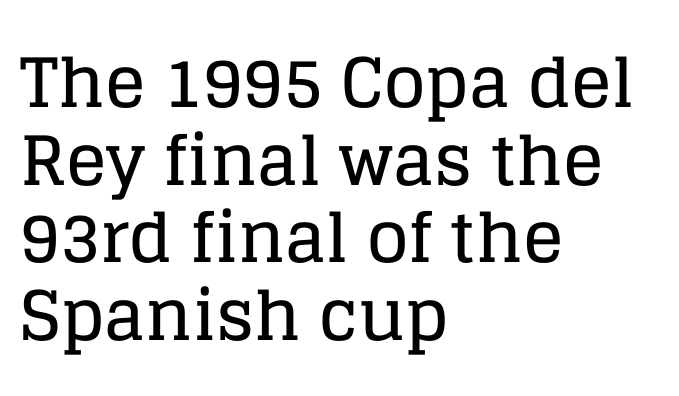
Q: Is the text italic (slanted)? A: No, it is upright.
Q: Is the typeface a serif or a sans-serif typeface? A: Serif.
Q: Is the text underlined? A: No.
Q: How is the paragraph aligned? A: Left-aligned.
Q: Is the spacing between letters normal or unusually wide? A: Normal.
Q: Is the spacing between lines tight, normal or loose? A: Tight.
Q: Width (condensed, normal, or wide)? A: Normal.
Q: Stroke contrast? A: Low.
Q: x-height? A: Large.
Q: Monospaced? A: No.
